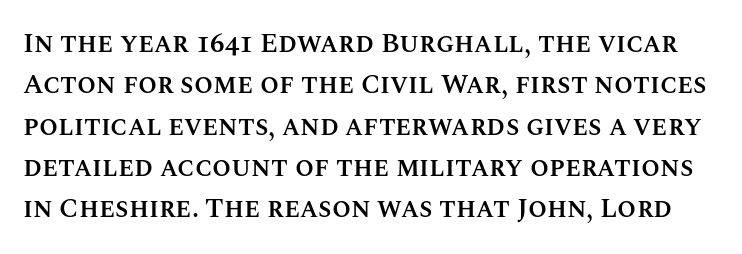
The image shows 27 px text type, upright; set normal line spacing (1.53x), normal letter spacing, not underlined.
